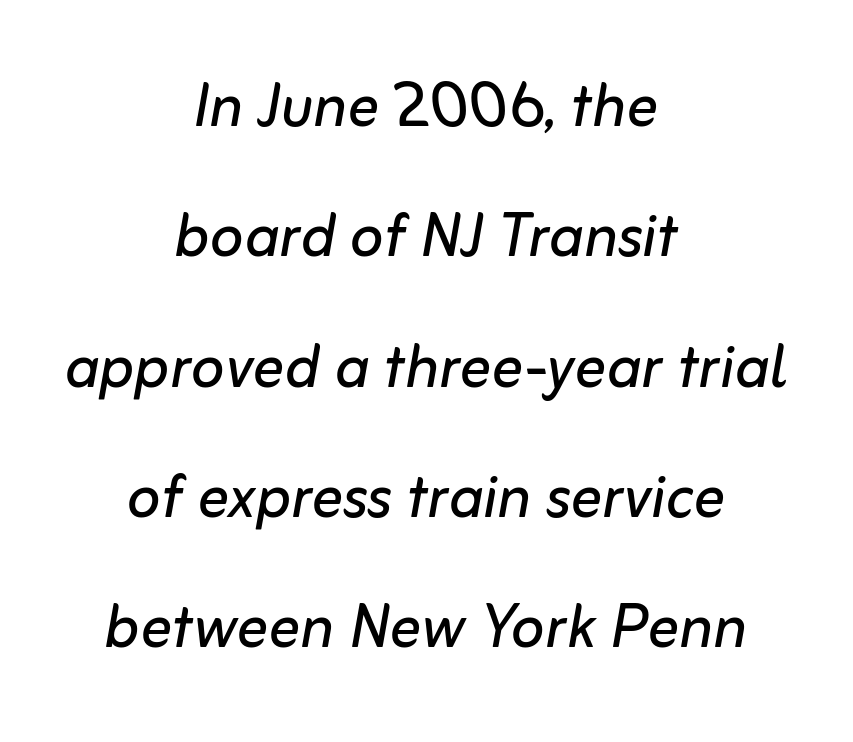
{"italic": "yes", "lean": "right", "slant_degrees": 10, "bold": "no", "weight": "regular", "width": "normal", "stroke_contrast": "low", "x_height": "medium", "monospaced": "no", "underline": "no", "align": "center", "line_spacing": "normal", "line_spacing_ratio": 1.65, "letter_spacing": "normal", "letter_spacing_em": 0.0, "glyph_px": 79}
